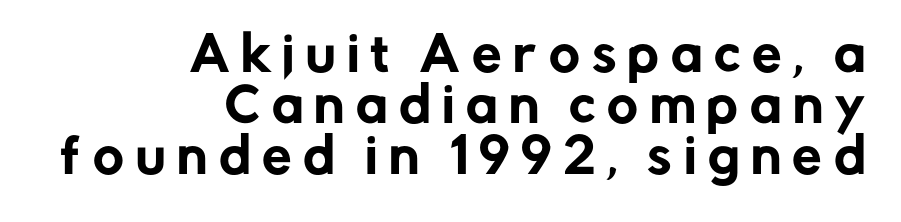
The image shows 47 px sans-serif type, upright; set right-aligned, tight line spacing (1.08x), unusually wide letter spacing (+0.25 em), not underlined; low stroke contrast and a medium x-height.
